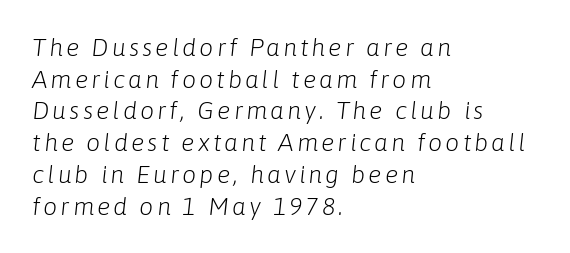
Q: Is the text bold? A: No.
Q: Is the text italic (slanted)? A: Yes, it leans right by about 6 degrees.
Q: Is the text underlined? A: No.
Q: How is the paragraph aligned? A: Left-aligned.
Q: Is the spacing between lines tight, normal or loose? A: Normal.
